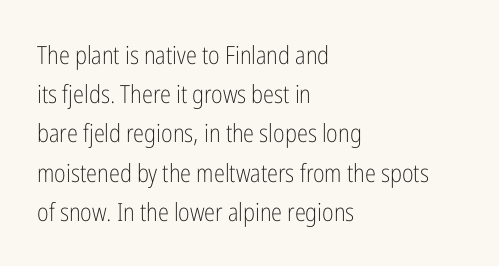
Is this a heavy cut? Hardly; it is regular or lighter. In CSS terms this would be text-align: left. Words appear dense and cohesive because spacing is normal. The gap between lines stays unmarked. Reading down the column, the eye jumps a familiar distance to each next line. This is roman type, the default non-slanted kind.
